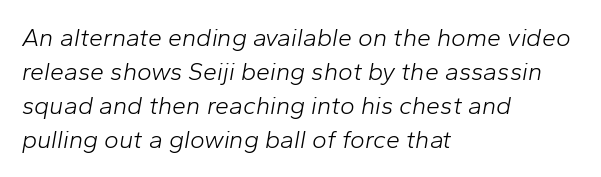
This block has exactly the height ordinary leading produces. Emphasis-style slanted type is in use. Each row of text sits above clean, open space. Bold? No — there's no thickening of the strokes. Is the letter spacing exaggerated? No — it looks like the ordinary default. A classic flush-left, rag-right setting is used for this passage.
